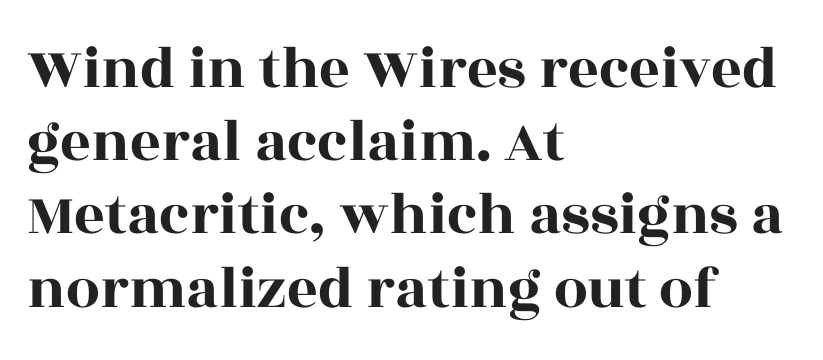
{"serif": "yes", "italic": "no", "width": "wide", "x_height": "large", "monospaced": "no", "underline": "no", "align": "left", "line_spacing_ratio": 1.22, "letter_spacing": "normal", "letter_spacing_em": 0.0, "glyph_px": 60}
